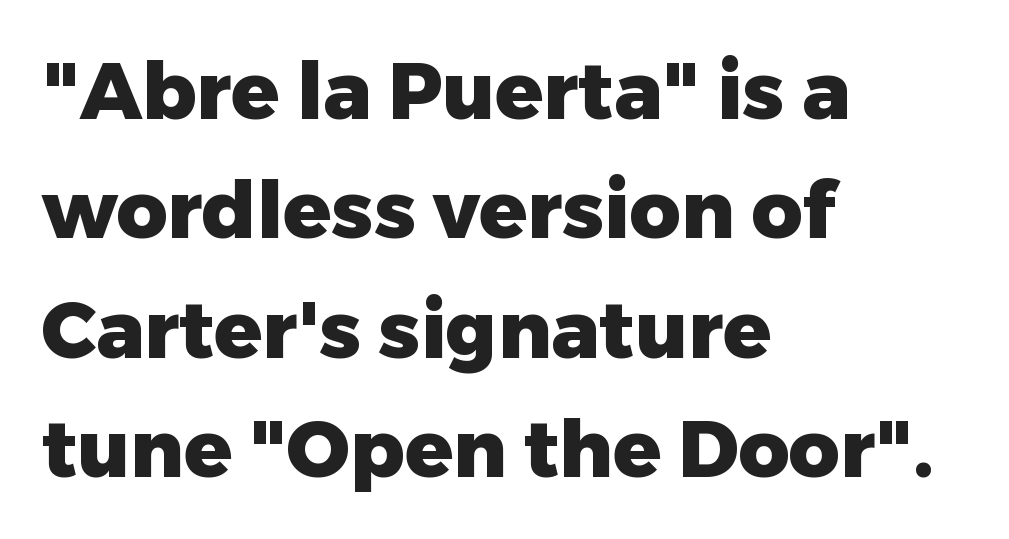
Q: Is the text bold? A: Yes.
Q: Is the text italic (slanted)? A: No, it is upright.
Q: Is the typeface a serif or a sans-serif typeface? A: Sans-serif.
Q: Is the text underlined? A: No.
Q: How is the paragraph aligned? A: Left-aligned.
Q: Is the spacing between letters normal or unusually wide? A: Normal.
Q: Is the spacing between lines tight, normal or loose? A: Normal.
Q: Width (condensed, normal, or wide)? A: Normal.
Q: Stroke contrast? A: Low.
Q: x-height? A: Medium.
Q: Monospaced? A: No.
